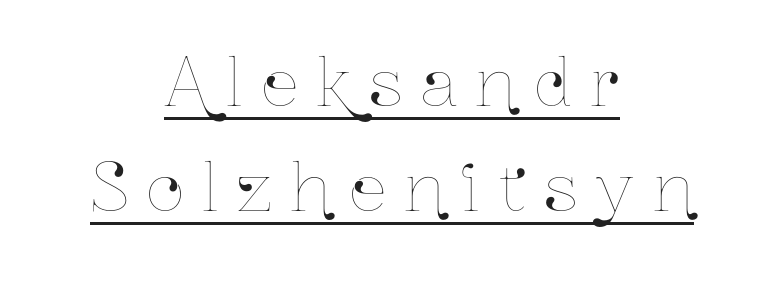
Q: Is the text italic (slanted)? A: No, it is upright.
Q: Is the text underlined? A: Yes.
Q: How is the paragraph aligned? A: Centered.
Q: Is the spacing between letters normal or unusually wide? A: Unusually wide.
Q: Is the spacing between lines tight, normal or loose? A: Normal.
Q: Width (condensed, normal, or wide)? A: Condensed.
Q: Stroke contrast? A: Low.
Q: x-height? A: Medium.
Q: Monospaced? A: No.
